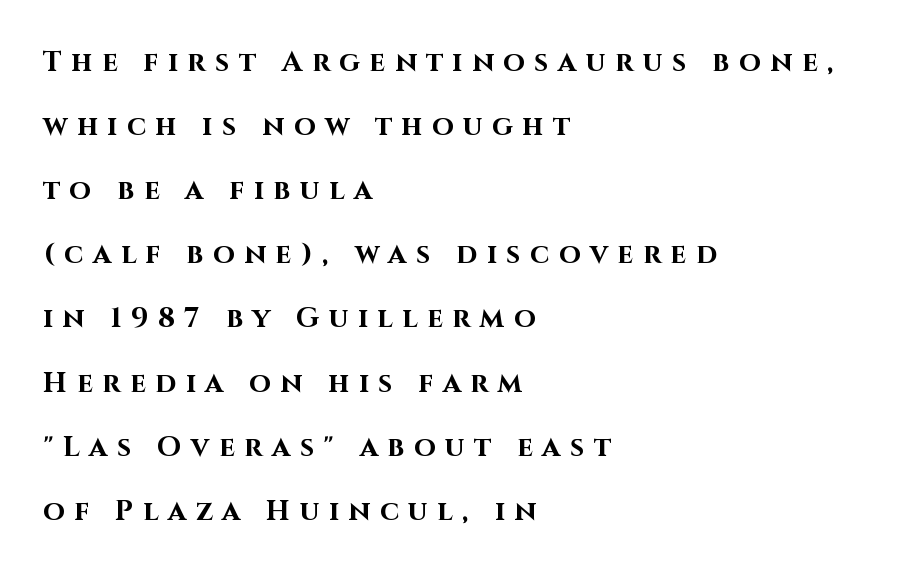
The image shows 28 px bold sans-serif type, upright; set left-aligned, loose line spacing (2.29x), unusually wide letter spacing (+0.34 em), not underlined; high stroke contrast and a large x-height.
